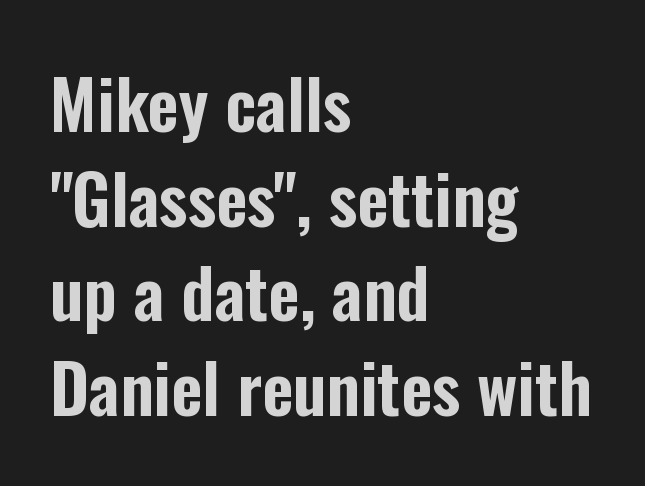
The image shows 68 px condensed sans-serif type, upright; set left-aligned, normal line spacing (1.39x), normal letter spacing, not underlined; low stroke contrast and a medium x-height.
